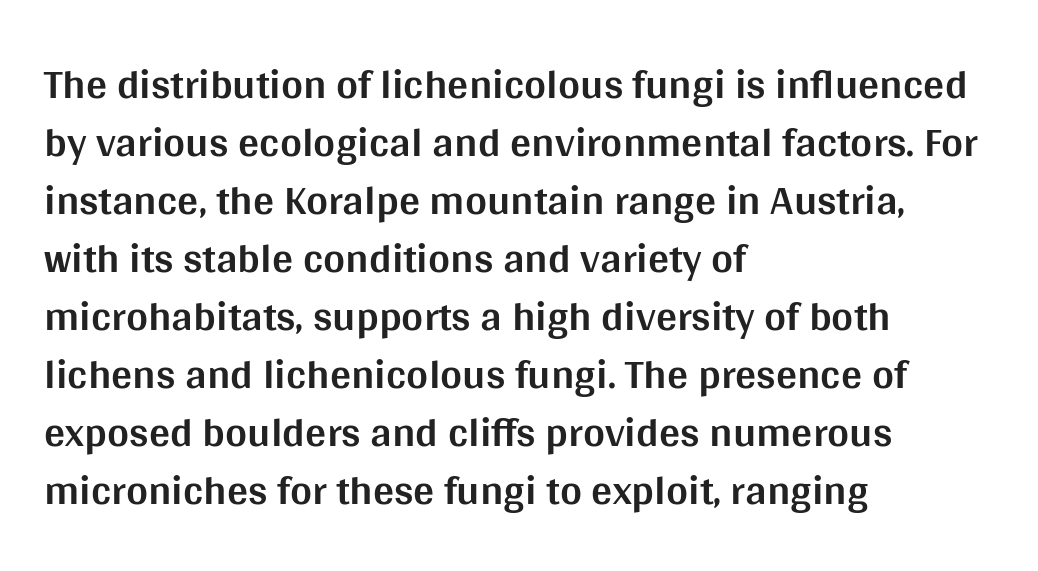
A student would call this left alignment; a typographer would say flush left, rag right. The area under the type is left untouched. A typesetter would call this leading conventional body-copy spacing. You can tell it's not italic because the verticals are truly vertical.
